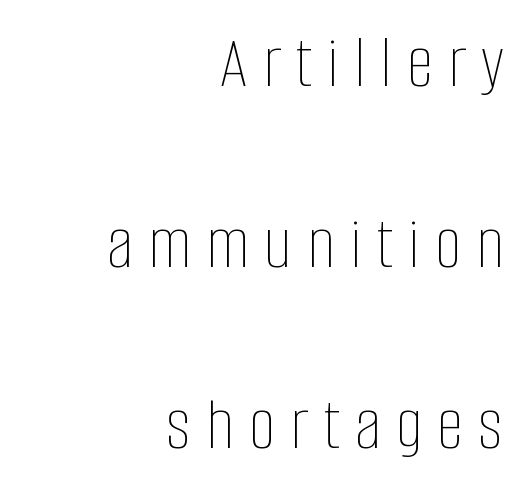
{"italic": "no", "bold": "no", "weight": "thin", "width": "condensed", "stroke_contrast": "low", "x_height": "large", "monospaced": "no", "underline": "no", "align": "right", "line_spacing": "loose", "line_spacing_ratio": 2.38, "letter_spacing": "wide", "letter_spacing_em": 0.2, "glyph_px": 76}
